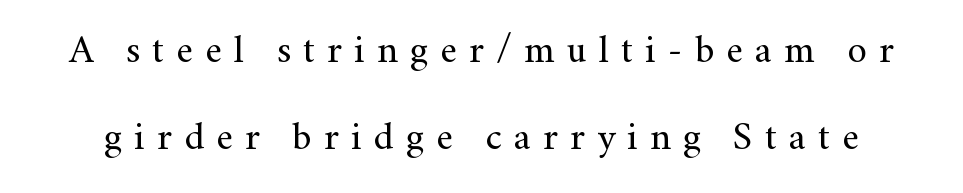
Serifs: yes, visible at the terminals of the letterforms. The letters look calm and open, with moderate or lighter stems. You could not count columns in this text — the font is proportionally spaced. Tracking here is generous; glyphs stand well apart from one another. The lettering stays uniformly vertical, giving the passage a roman look.
